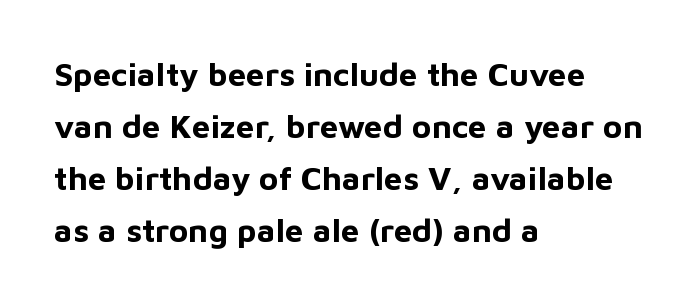
The image shows 33 px bold sans-serif type, upright; set left-aligned, normal line spacing (1.58x), normal letter spacing, not underlined; low stroke contrast and a medium x-height.
